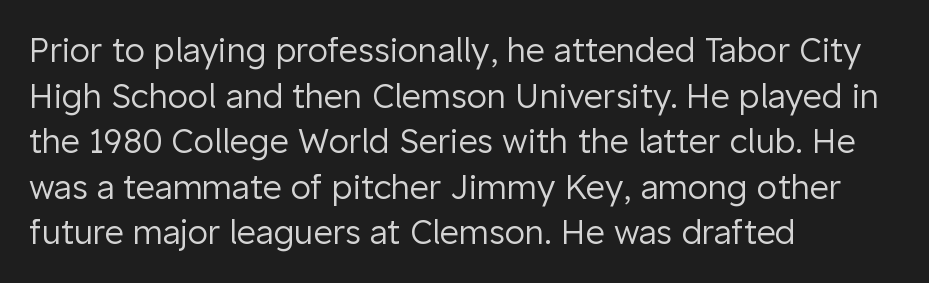
Observe the absence of serifs on each vertical stroke in this sample. These lines are rendered in a variable-pitch font. Rows of type keep a routine distance in the vertical direction. Stems here are at most as thick as an everyday book face. Every character sits straight up, as roman type does.
